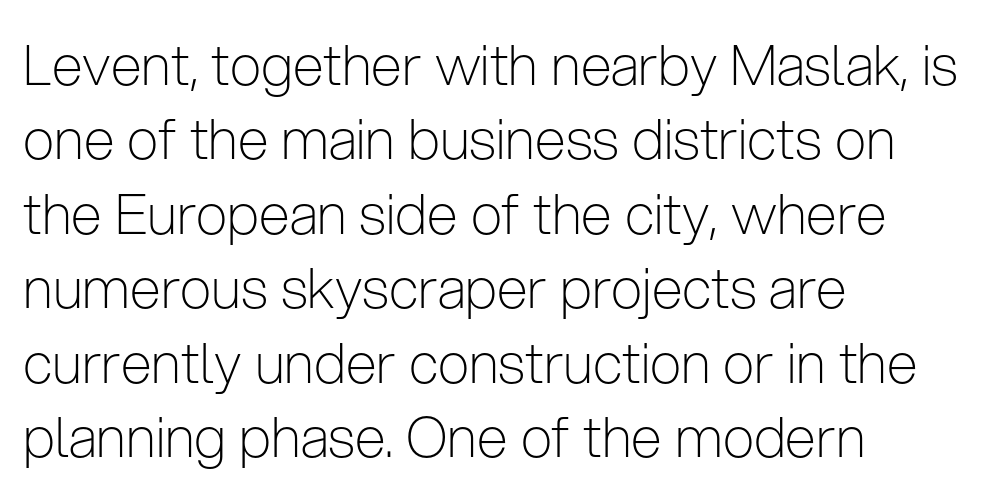
Q: Is the text bold? A: No.
Q: Is the text italic (slanted)? A: No, it is upright.
Q: Is the typeface a serif or a sans-serif typeface? A: Sans-serif.
Q: Is the text underlined? A: No.
Q: How is the paragraph aligned? A: Left-aligned.
Q: Is the spacing between letters normal or unusually wide? A: Normal.
Q: Is the spacing between lines tight, normal or loose? A: Normal.
Q: Width (condensed, normal, or wide)? A: Condensed.
Q: Stroke contrast? A: Low.
Q: x-height? A: Medium.
Q: Monospaced? A: No.
